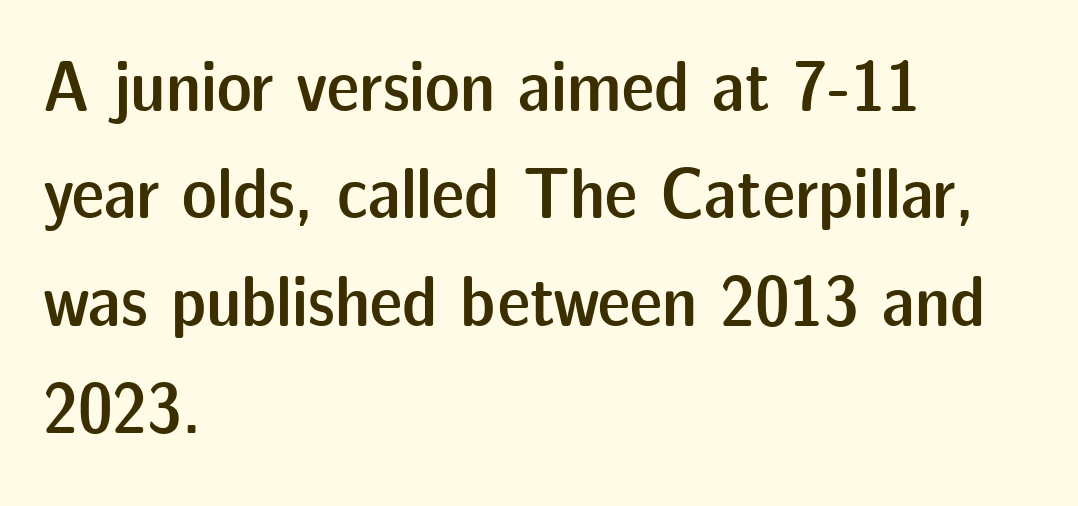
Q: Is the text bold? A: Semi-bold.
Q: Is the text italic (slanted)? A: No, it is upright.
Q: Is the typeface a serif or a sans-serif typeface? A: Sans-serif.
Q: Is the text underlined? A: No.
Q: How is the paragraph aligned? A: Left-aligned.
Q: Is the spacing between letters normal or unusually wide? A: Normal.
Q: Is the spacing between lines tight, normal or loose? A: Normal.
Q: Width (condensed, normal, or wide)? A: Normal.
Q: Stroke contrast? A: Low.
Q: x-height? A: Medium.
Q: Monospaced? A: No.
